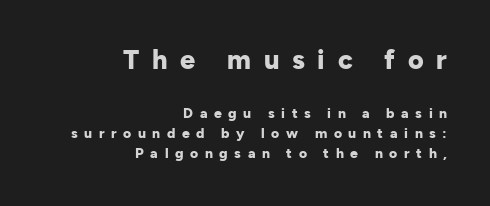
Q: Is the text bold? A: Yes.
Q: Is the text italic (slanted)? A: No, it is upright.
Q: Is the text underlined? A: No.
Q: How is the paragraph aligned? A: Right-aligned.
Q: Is the spacing between letters normal or unusually wide? A: Unusually wide.
Q: Is the spacing between lines tight, normal or loose? A: Normal.
Q: Which block of text is set in a larger size, the first (top) or the second (bottom)? A: The first (top) one.
